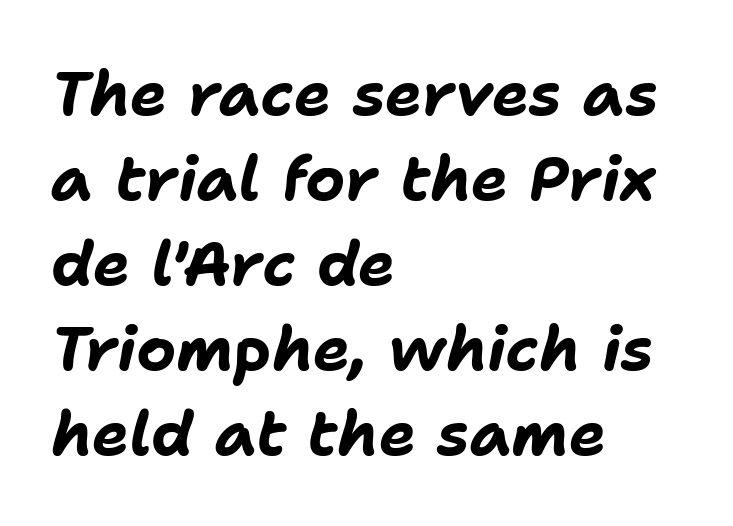
Words appear dense and cohesive because spacing is normal. Proportional: the letters do not fall into vertical columns. A clean baseline with only descenders dipping below it. The designer left line spacing at the default.
